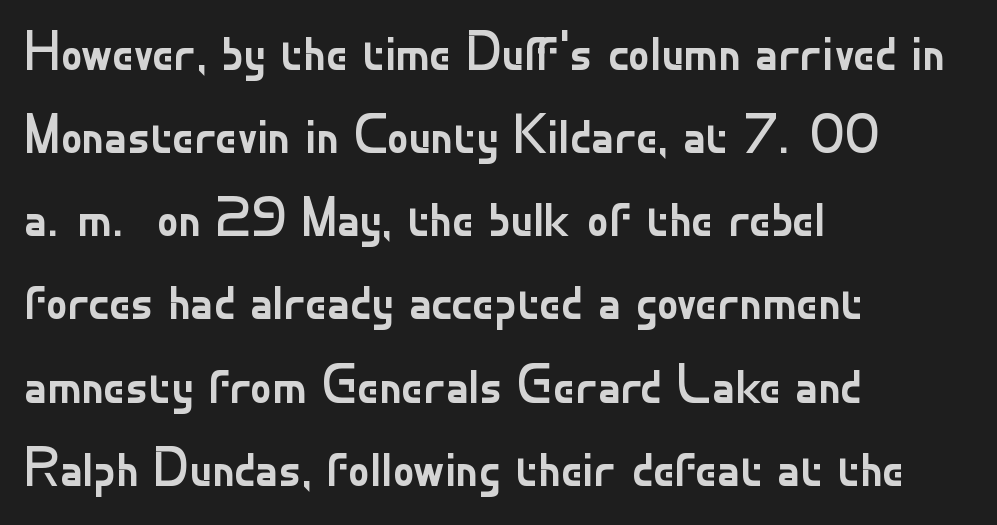
{"serif": "no", "italic": "no", "bold": "no", "weight": "regular", "width": "normal", "stroke_contrast": "low", "x_height": "small", "monospaced": "no", "underline": "no", "align": "left", "line_spacing": "normal", "line_spacing_ratio": 1.54, "letter_spacing": "normal", "letter_spacing_em": 0.0, "glyph_px": 54}
